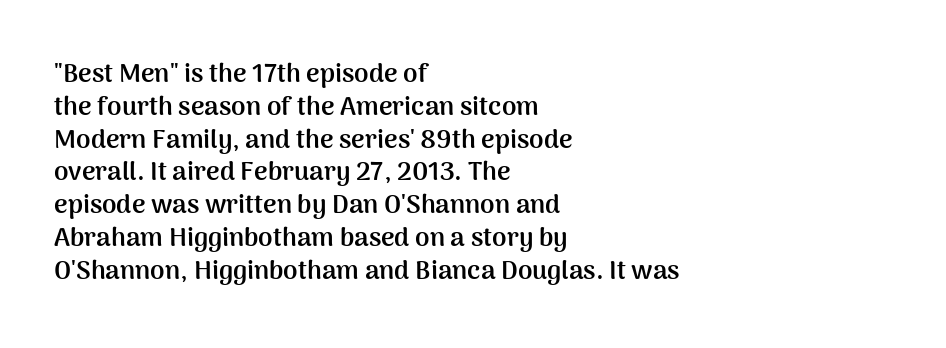
Q: Is the text bold? A: Yes.
Q: Is the text italic (slanted)? A: No, it is upright.
Q: Is the text underlined? A: No.
Q: How is the paragraph aligned? A: Left-aligned.
Q: Is the spacing between letters normal or unusually wide? A: Normal.
Q: Is the spacing between lines tight, normal or loose? A: Normal.
